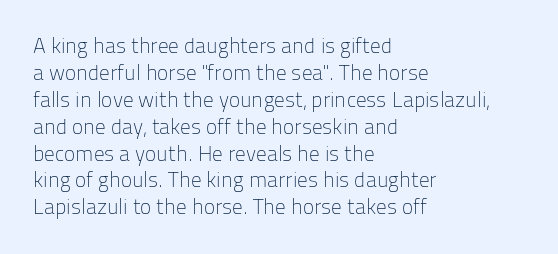
The image shows 21 px text type, upright; set left-aligned, normal line spacing (1.28x), normal letter spacing, not underlined.
